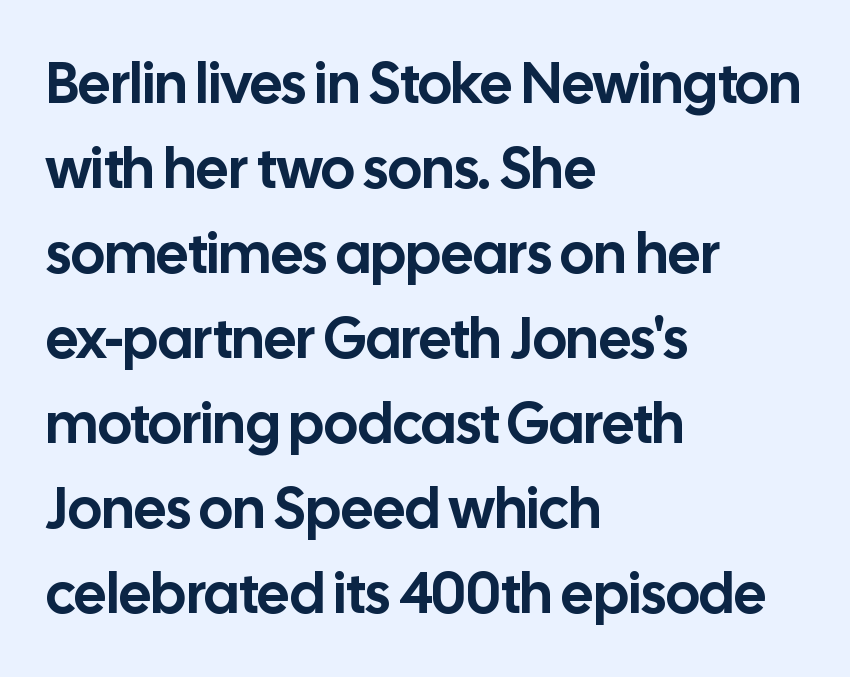
Are there feet on the stems? There aren't — it's a sans. This rendering uses left alignment, leaving the right contour irregular. In terms of leading, this rendering sits right in the middle. The rendering uses natural spacing where letterforms have individual widths. The glyphs are unaccompanied by any horizontal stroke below them.
